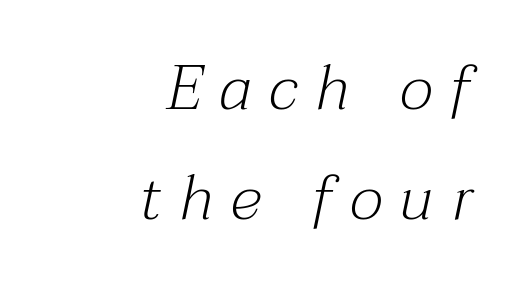
Q: Is the text bold? A: No.
Q: Is the text italic (slanted)? A: Yes, it leans right by about 12 degrees.
Q: Is the typeface a serif or a sans-serif typeface? A: Serif.
Q: Is the text underlined? A: No.
Q: How is the paragraph aligned? A: Right-aligned.
Q: Is the spacing between letters normal or unusually wide? A: Unusually wide.
Q: Width (condensed, normal, or wide)? A: Normal.
Q: Stroke contrast? A: Medium.
Q: x-height? A: Medium.
Q: Monospaced? A: No.
